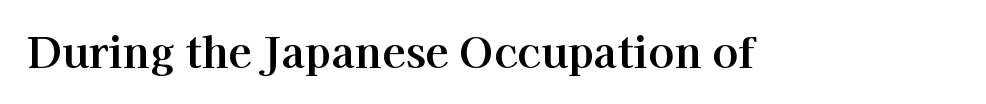
The image shows 43 px serif type, upright; set normal letter spacing, not underlined; high stroke contrast and a medium x-height.
